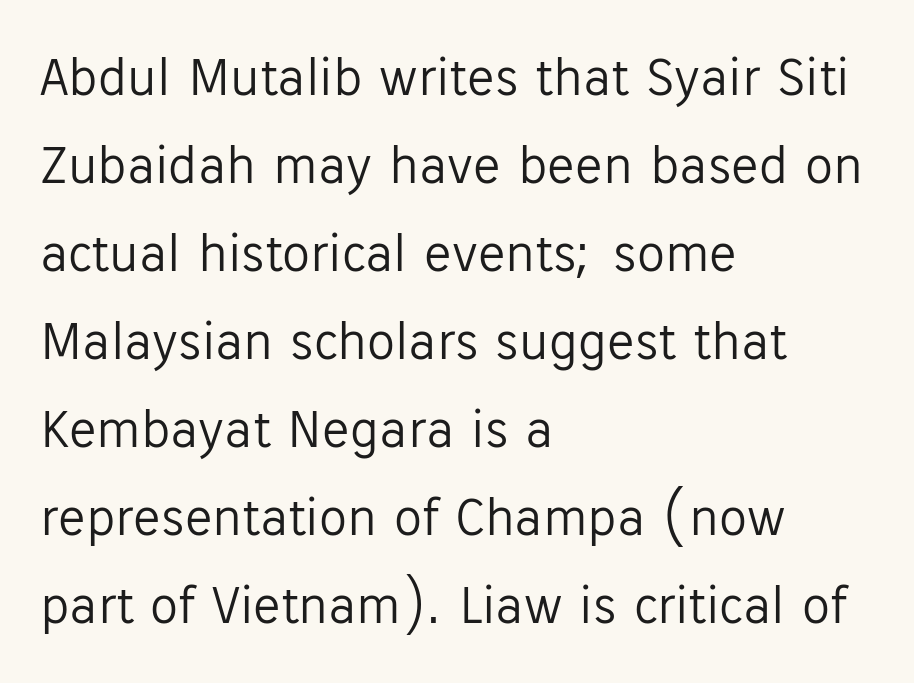
{"serif": "no", "italic": "no", "bold": "no", "weight": "light", "width": "normal", "stroke_contrast": "low", "x_height": "medium", "monospaced": "no", "underline": "no", "align": "left", "line_spacing": "normal", "line_spacing_ratio": 1.57, "letter_spacing": "normal", "letter_spacing_em": 0.0, "glyph_px": 56}
